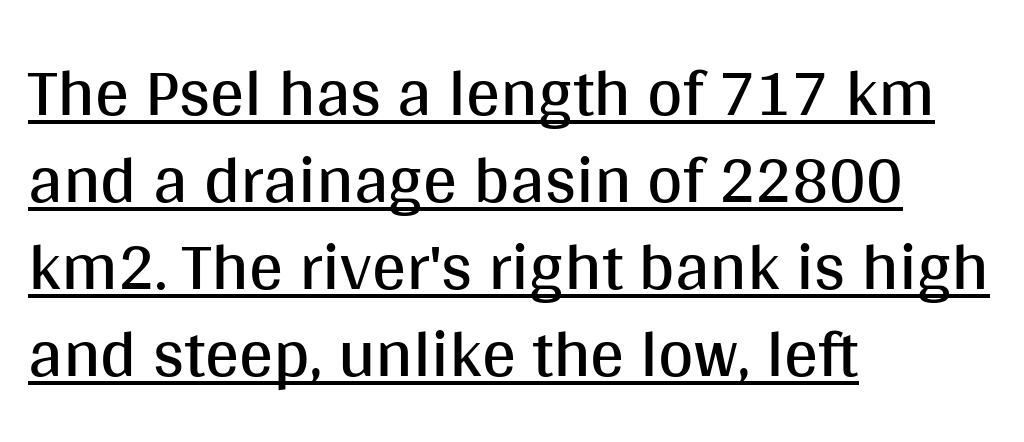
Q: Is the text bold? A: No.
Q: Is the text italic (slanted)? A: No, it is upright.
Q: Is the typeface a serif or a sans-serif typeface? A: Sans-serif.
Q: Is the text underlined? A: Yes.
Q: How is the paragraph aligned? A: Left-aligned.
Q: Is the spacing between letters normal or unusually wide? A: Normal.
Q: Is the spacing between lines tight, normal or loose? A: Normal.
Q: Width (condensed, normal, or wide)? A: Normal.
Q: Stroke contrast? A: Medium.
Q: x-height? A: Large.
Q: Monospaced? A: No.
